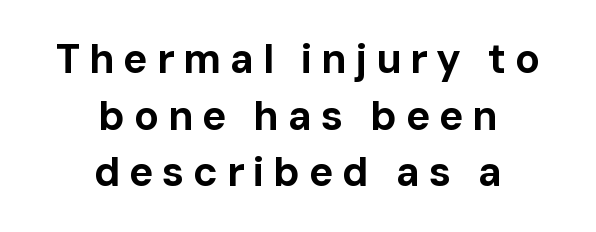
{"serif": "no", "italic": "no", "bold": "yes", "weight": "bold", "width": "normal", "stroke_contrast": "low", "x_height": "medium", "monospaced": "no", "underline": "no", "align": "center", "line_spacing": "normal", "line_spacing_ratio": 1.38, "letter_spacing": "wide", "letter_spacing_em": 0.21, "glyph_px": 41}
